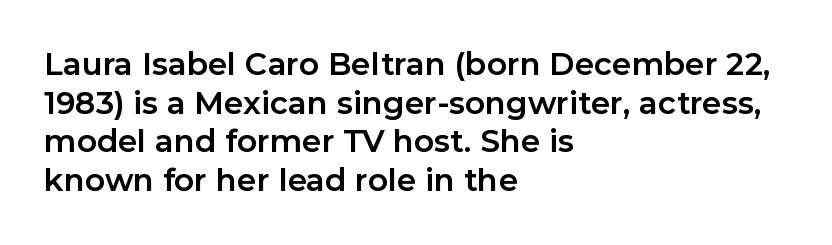
In CSS terms this would be text-align: left. A full-strength bold gives these letters their thick strokes. The rendering keeps characters at their native spacing. Stroke terminals: plain, sans-serif. Posture: straight, roman, zero tilt. Decoration check: the copy has no underline.
